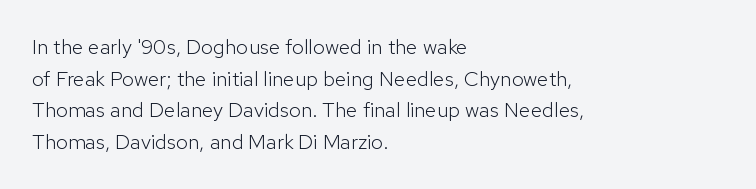
The image shows 21 px text type, upright; set left-aligned, normal line spacing (1.51x), normal letter spacing, not underlined.
